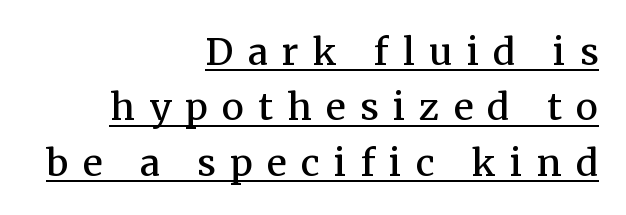
The image shows 37 px semibold serif type, upright; set right-aligned, normal line spacing (1.5x), unusually wide letter spacing (+0.39 em), underlined; medium stroke contrast and a medium x-height.
